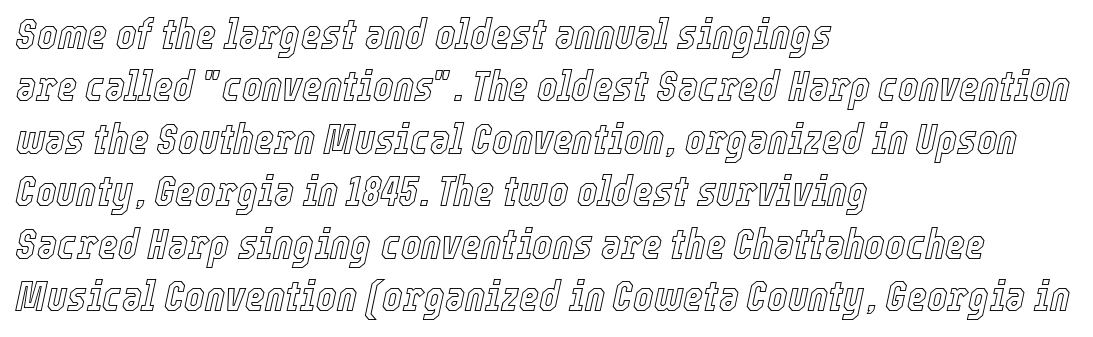
The image shows 43 px condensed type, italic (leaning right); set left-aligned, line spacing 1.22x, normal letter spacing, not underlined; a medium x-height.
